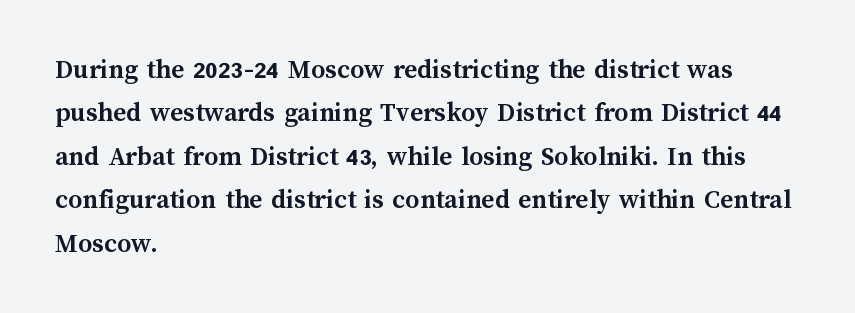
The lines in this sample share a left origin and differ only in where they stop. Each letter keeps its own natural width here, so spacing adapts to shape. The typesetting leans heavy: a genuine bold. Words appear dense and cohesive because spacing is normal.
